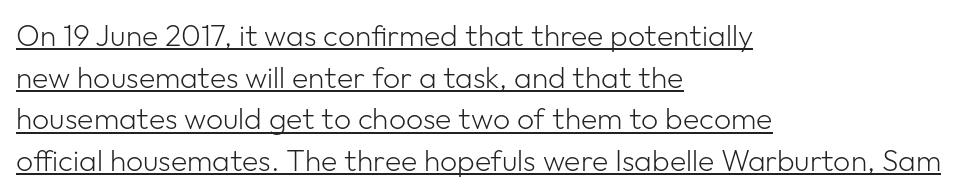
Reading down the block, your eye returns to a fixed left position each line. Proportional: the letters do not fall into vertical columns. No chunkiness to these letters — they're not bold. A roman cut, with each character standing at attention.
